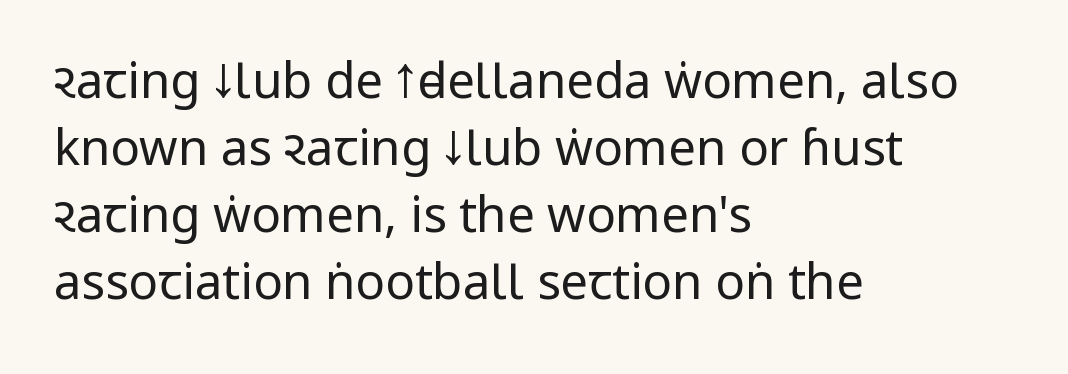
The image shows 49 px regular-weight, condensed sans-serif type, upright; set left-aligned, normal line spacing (1.37x), normal letter spacing, not underlined; low stroke contrast.
